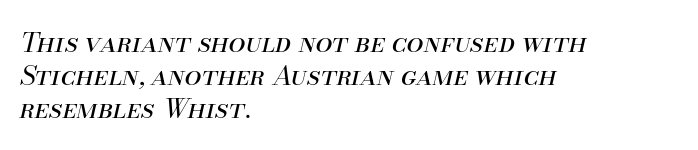
{"italic": "yes", "lean": "right", "slant_degrees": 13, "bold": "no", "underline": "no", "align": "left", "line_spacing_ratio": 1.22, "letter_spacing": "normal", "letter_spacing_em": 0.0, "glyph_px": 27}
